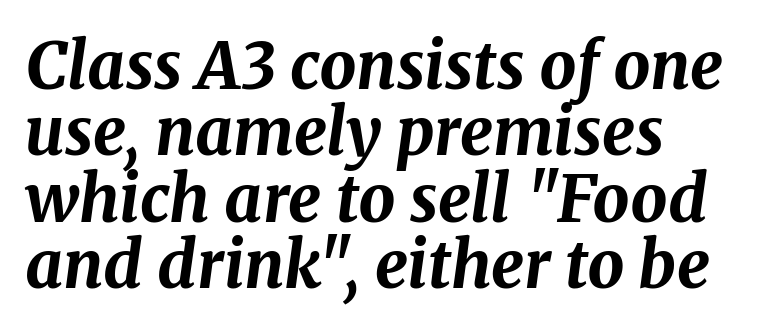
Inter-character spacing is left at the font's built-in metrics. Cramped leading. Descender tails drop into unmarked territory. Rendered with sloped, italic letterforms.
